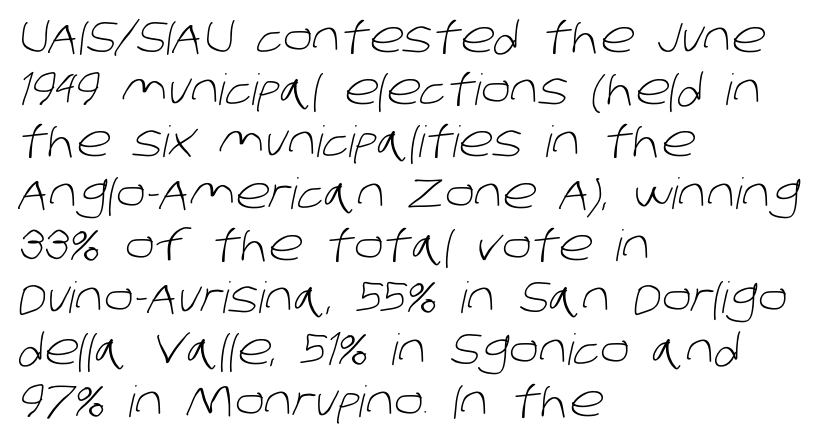
The typeface chosen for these lines omits serifs. Where is the straight margin? On the left. No extra ink here — the face is not bold. Each word holds together tightly as a unit, with standard inter-letter gaps. Each letter keeps its own natural width here, so spacing adapts to shape.
